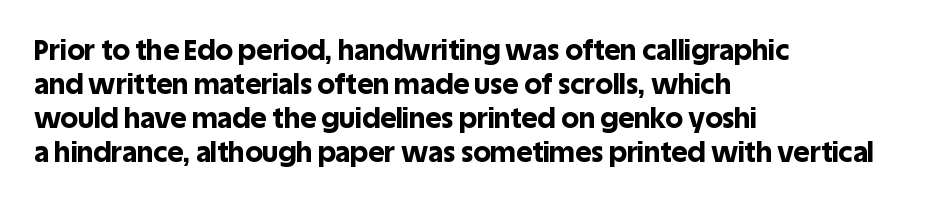
{"serif": "no", "italic": "no", "bold": "yes", "weight": "bold", "width": "normal", "x_height": "large", "monospaced": "no", "underline": "no", "align": "left", "line_spacing_ratio": 1.22, "letter_spacing": "normal", "letter_spacing_em": 0.0, "glyph_px": 28}
